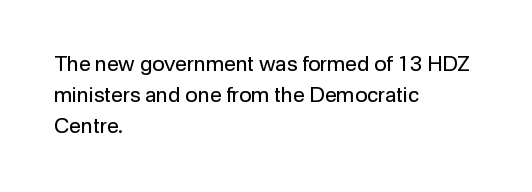
If you drew a line through each stem, it would be perfectly vertical. Leftover space on each line is placed entirely after the last word. The vertical gap from one line to the next is medium. The specimen omits any rule beneath the text block's lines.
